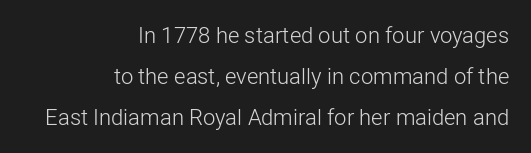
The image shows 22 px text type, upright; set right-aligned, line spacing 1.86x, normal letter spacing, not underlined.
